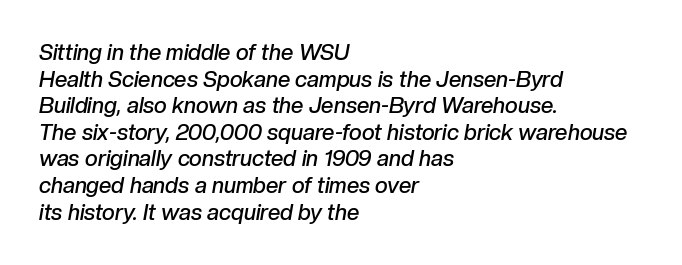
Default kerning and tracking; the words read as compact shapes. The letters are semibold — heavier than regular but short of a full bold. The lines in this sample share a left origin and differ only in where they stop. Just letters on the line, the space beneath them empty.
